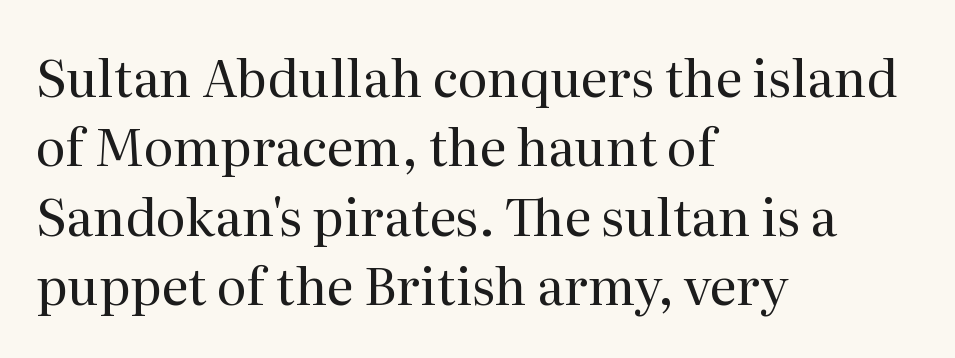
{"serif": "yes", "italic": "no", "bold": "no", "weight": "regular", "width": "normal", "stroke_contrast": "medium", "x_height": "medium", "monospaced": "no", "underline": "no", "align": "left", "line_spacing": "normal", "line_spacing_ratio": 1.36, "letter_spacing": "normal", "letter_spacing_em": 0.0, "glyph_px": 51}
